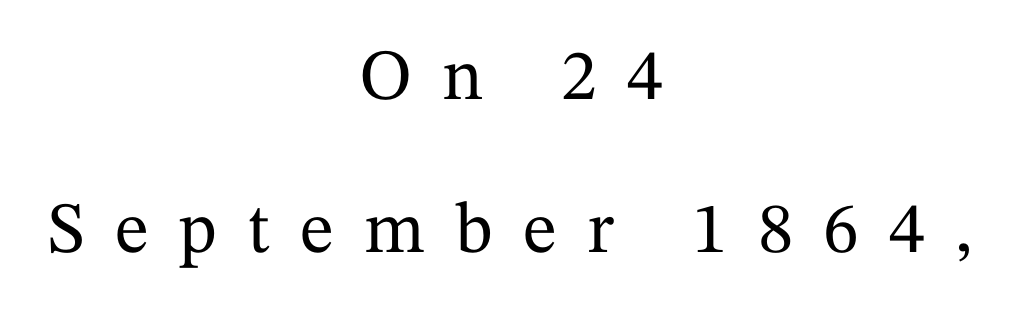
The image shows 72 px serif type, upright; set centered, loose line spacing (2.12x), unusually wide letter spacing (+0.42 em), not underlined; medium stroke contrast and a medium x-height.
